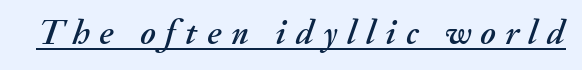
Spacing verdict: proportional, widths tailored to each character. The glyphs are accompanied by a horizontal stroke just below them. Rendered with sloped, italic letterforms. Substantial extra tracking has been applied to these lines.
